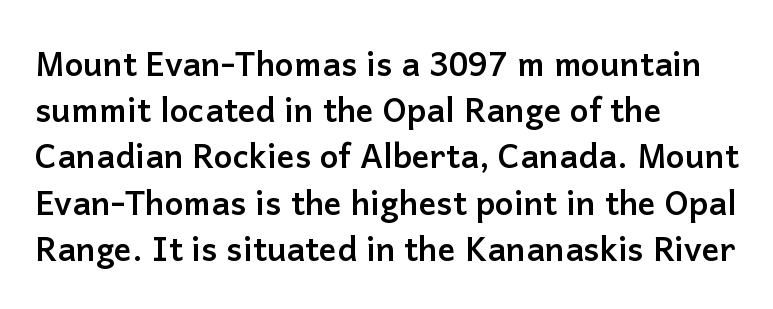
Q: Is the text bold? A: Yes.
Q: Is the text italic (slanted)? A: No, it is upright.
Q: Is the typeface a serif or a sans-serif typeface? A: Sans-serif.
Q: Is the text underlined? A: No.
Q: How is the paragraph aligned? A: Left-aligned.
Q: Is the spacing between letters normal or unusually wide? A: Normal.
Q: Is the spacing between lines tight, normal or loose? A: Normal.
Q: Width (condensed, normal, or wide)? A: Normal.
Q: Stroke contrast? A: Low.
Q: x-height? A: Medium.
Q: Monospaced? A: No.
